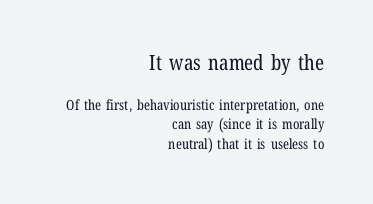
The image shows 21 px text type, upright; set right-aligned, normal line spacing (1.42x), normal letter spacing, not underlined; the first (top) block is 1.5x larger.
